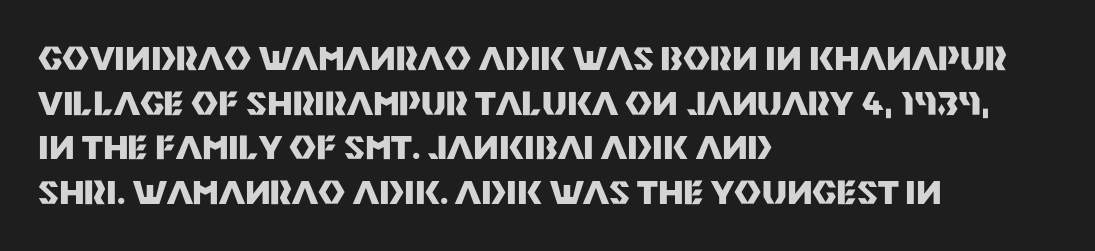
Q: Is the text bold? A: Yes.
Q: Is the text italic (slanted)? A: No, it is upright.
Q: Is the typeface a serif or a sans-serif typeface? A: Sans-serif.
Q: Is the text underlined? A: No.
Q: How is the paragraph aligned? A: Left-aligned.
Q: Is the spacing between letters normal or unusually wide? A: Normal.
Q: Is the spacing between lines tight, normal or loose? A: Normal.
Q: Width (condensed, normal, or wide)? A: Normal.
Q: Stroke contrast? A: Medium.
Q: x-height? A: Large.
Q: Monospaced? A: No.
